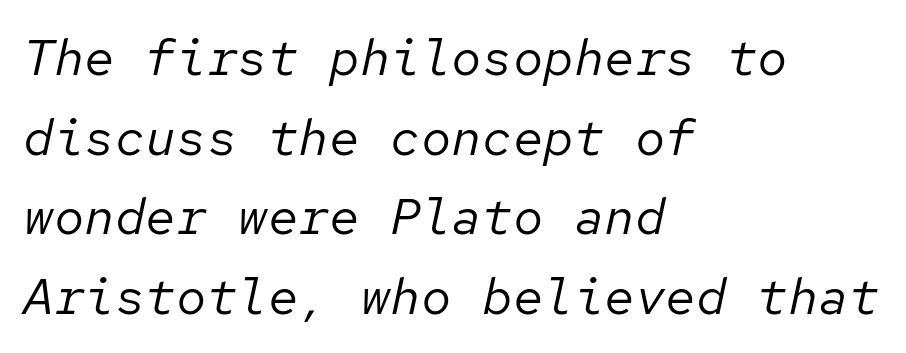
The paragraph has a hard left edge and a soft right edge. The block of text has a typical density, with ordinary space between rows. An italicized treatment has been applied to the whole sample. This reads as an unemphasized weight, regular at the heaviest. You could count columns in this text — the font is strictly monospaced. There is no visible air inserted between adjacent glyphs.
